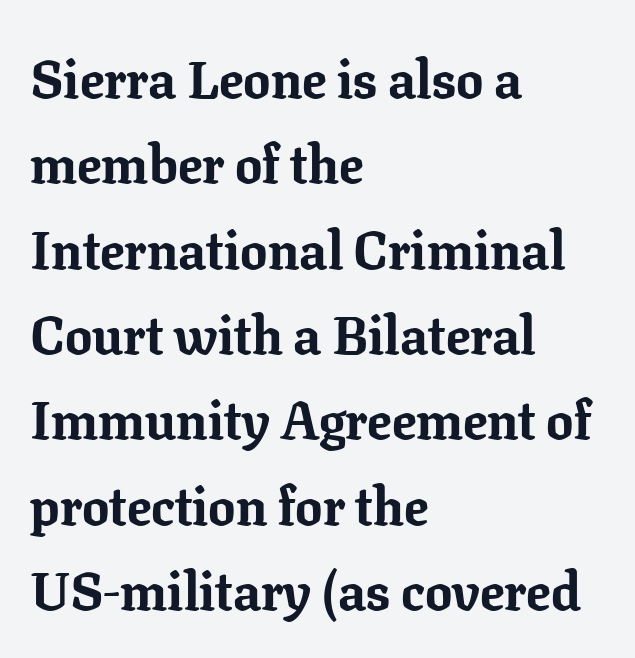
The letters carry serifs — small finishing strokes at the ends of their stems. Do the characters align in a grid? No, the font is proportional. Descenders are the only things crossing below the line. The font is running at its bold setting.
